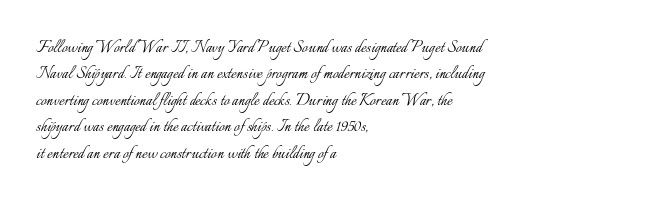
The image shows 20 px text type; set left-aligned, normal line spacing (1.32x), normal letter spacing, not underlined.
